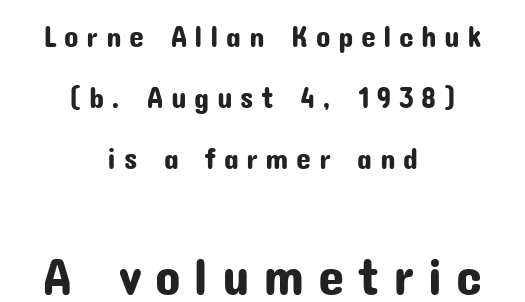
Q: Is the text italic (slanted)? A: No, it is upright.
Q: Is the typeface a serif or a sans-serif typeface? A: Sans-serif.
Q: Is the text underlined? A: No.
Q: How is the paragraph aligned? A: Centered.
Q: Is the spacing between letters normal or unusually wide? A: Unusually wide.
Q: Is the spacing between lines tight, normal or loose? A: Loose.
Q: Which block of text is set in a larger size, the first (top) or the second (bottom)? A: The second (bottom) one.
Q: Width (condensed, normal, or wide)? A: Normal.
Q: Stroke contrast? A: Low.
Q: x-height? A: Medium.
Q: Monospaced? A: No.
